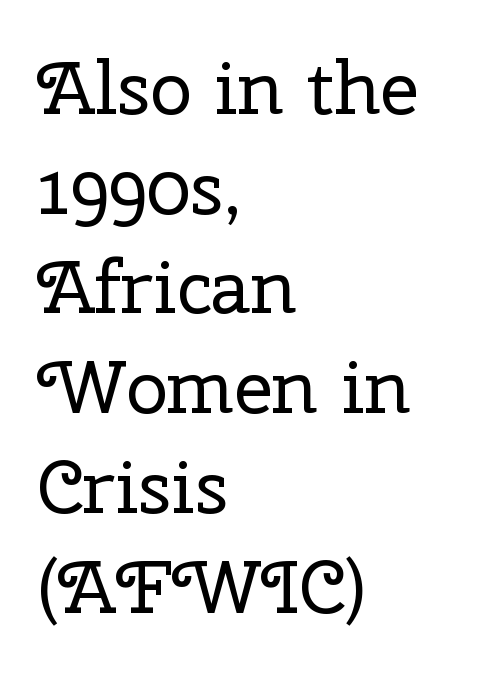
The image shows 75 px regular-weight serif type, upright; set left-aligned, normal line spacing (1.33x), normal letter spacing, not underlined; low stroke contrast and a medium x-height.
